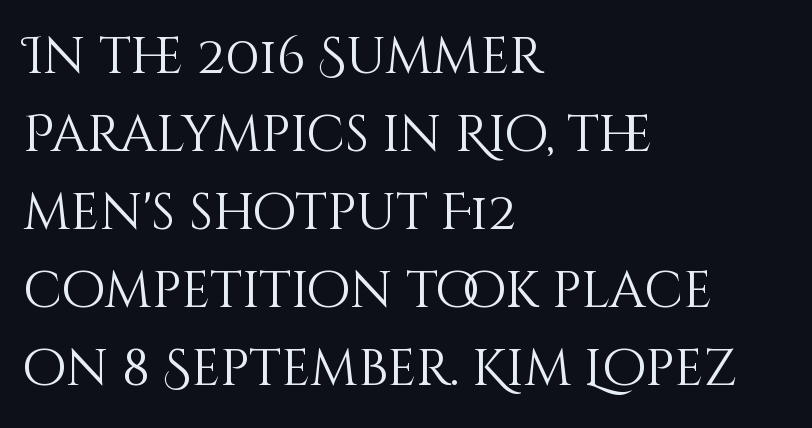
{"italic": "no", "bold": "no", "weight": "light", "width": "normal", "stroke_contrast": "medium", "x_height": "large", "monospaced": "no", "underline": "no", "align": "left", "line_spacing": "normal", "line_spacing_ratio": 1.53, "letter_spacing": "normal", "letter_spacing_em": 0.0, "glyph_px": 51}
